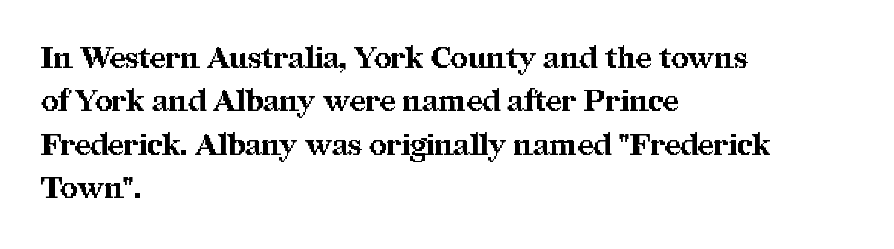
The glyphs have the mass of a bold cut. Does extra space separate the letters? No, they use regular spacing. Typographically, this falls in the serif category. Honestly, the row spacing looks completely unremarkable. Italic? Not at all — the glyphs are vertical. The face used here is proportionally spaced, like ordinary book or web type.
